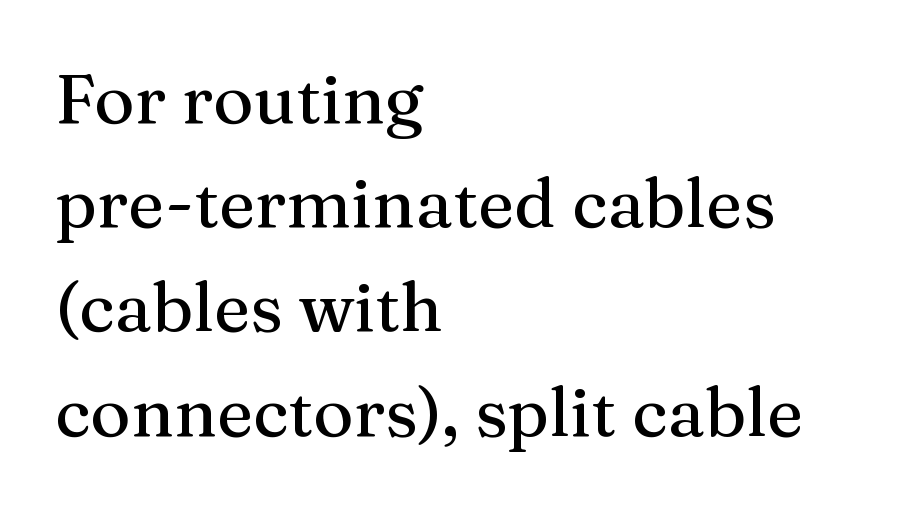
{"serif": "yes", "italic": "no", "width": "normal", "stroke_contrast": "medium", "x_height": "medium", "monospaced": "no", "underline": "no", "align": "left", "line_spacing": "normal", "line_spacing_ratio": 1.51, "letter_spacing": "normal", "letter_spacing_em": 0.0, "glyph_px": 69}
